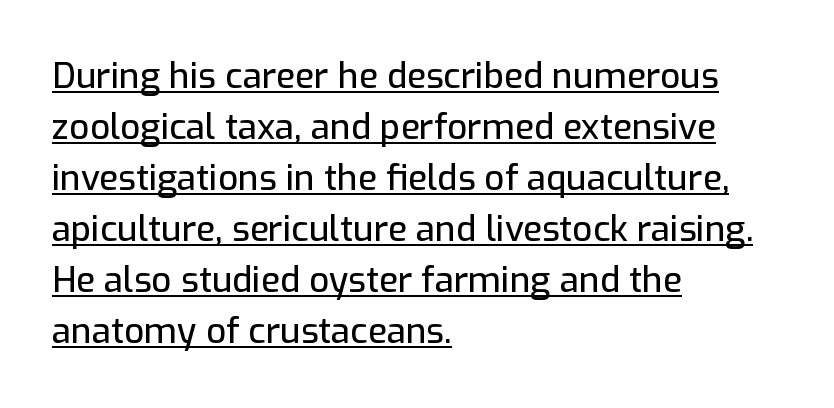
You could call the tracking neutral — neither tight nor loose. Students, observe the line beneath the letters — that is underlining. Line beginnings align vertically; line endings do not. If you drew a line through each stem, it would be perfectly vertical. Is this a fixed-width face? No — the glyphs have proportional, varying widths. Leading: standard.
